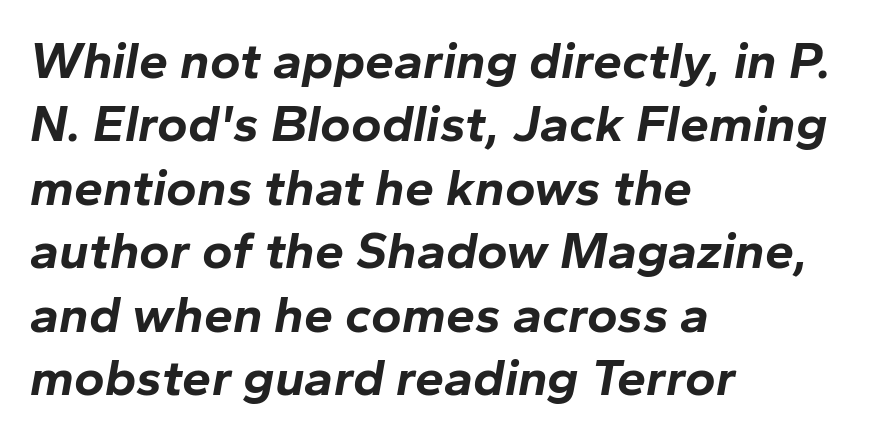
This sample has the flowing, uneven cadence of proportional lettering. The rendering keeps characters at their native spacing. Leftover space on each line is placed entirely after the last word. Glance below the letters and you will spot only blank space. How heavy is the stroke? Heavy — this is a bold.
